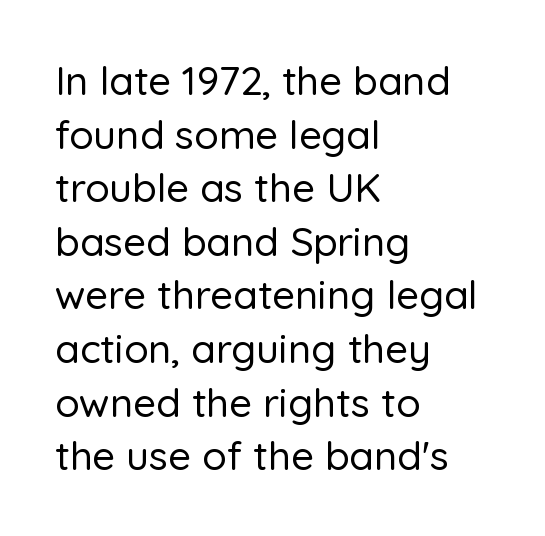
{"serif": "no", "italic": "no", "width": "normal", "stroke_contrast": "low", "x_height": "medium", "monospaced": "no", "underline": "no", "align": "left", "line_spacing": "normal", "line_spacing_ratio": 1.34, "letter_spacing": "normal", "letter_spacing_em": 0.0, "glyph_px": 40}
